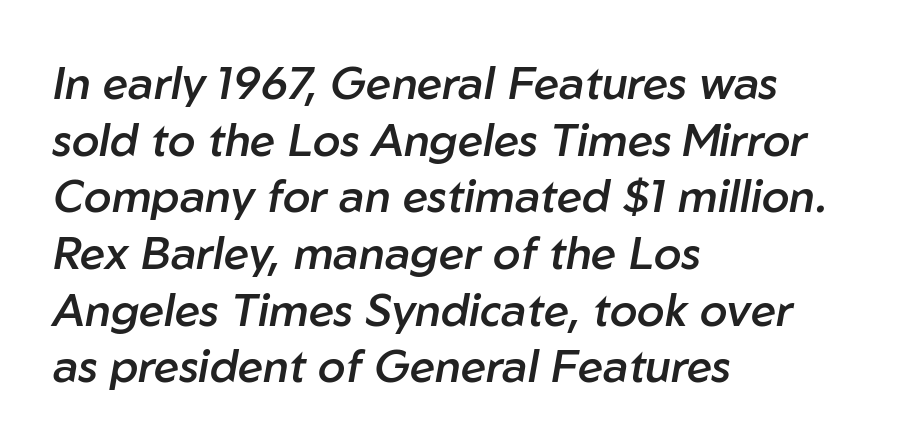
{"italic": "yes", "lean": "right", "slant_degrees": 10, "bold": "semi", "weight": "semibold", "width": "normal", "stroke_contrast": "low", "x_height": "medium", "monospaced": "no", "underline": "no", "align": "left", "line_spacing": "normal", "line_spacing_ratio": 1.26, "letter_spacing": "normal", "letter_spacing_em": 0.0, "glyph_px": 45}
